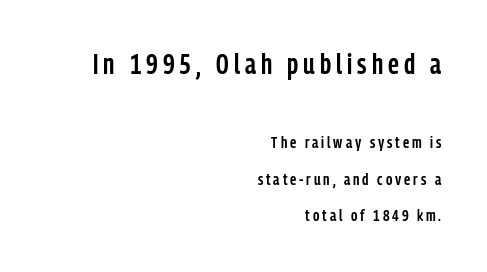
The image shows 28 px semibold, condensed sans-serif type, upright; set right-aligned, loose line spacing (2.28x), not underlined; the first (top) block is 1.75x larger; low stroke contrast and a medium x-height.
